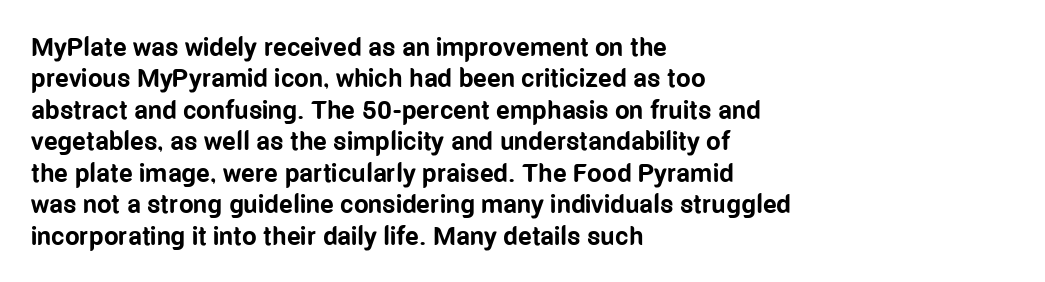
{"italic": "no", "bold": "yes", "underline": "no", "align": "left", "line_spacing_ratio": 1.21, "letter_spacing": "normal", "letter_spacing_em": 0.0, "glyph_px": 26}
